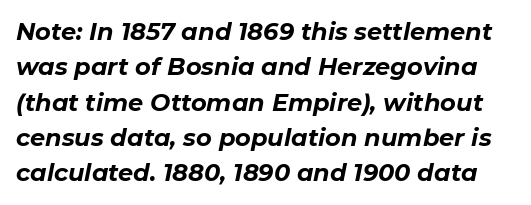
Q: Is the text bold? A: Yes.
Q: Is the text italic (slanted)? A: Yes, it leans right by about 11 degrees.
Q: Is the text underlined? A: No.
Q: Is the spacing between letters normal or unusually wide? A: Normal.
Q: Is the spacing between lines tight, normal or loose? A: Normal.
